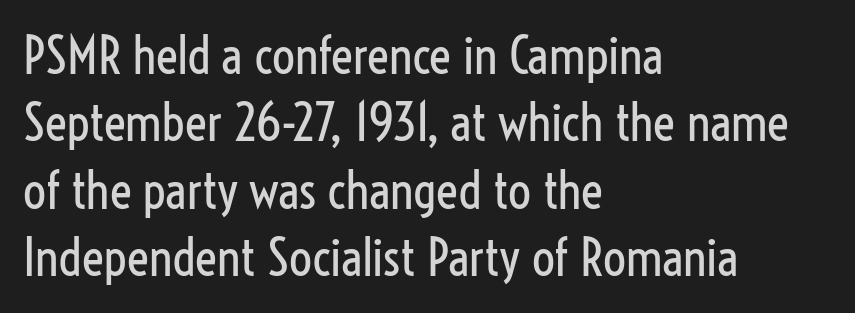
Q: Is the text bold? A: No.
Q: Is the text italic (slanted)? A: No, it is upright.
Q: Is the typeface a serif or a sans-serif typeface? A: Sans-serif.
Q: Is the text underlined? A: No.
Q: How is the paragraph aligned? A: Left-aligned.
Q: Is the spacing between letters normal or unusually wide? A: Normal.
Q: Is the spacing between lines tight, normal or loose? A: Normal.
Q: Width (condensed, normal, or wide)? A: Condensed.
Q: Stroke contrast? A: Low.
Q: x-height? A: Medium.
Q: Monospaced? A: No.
